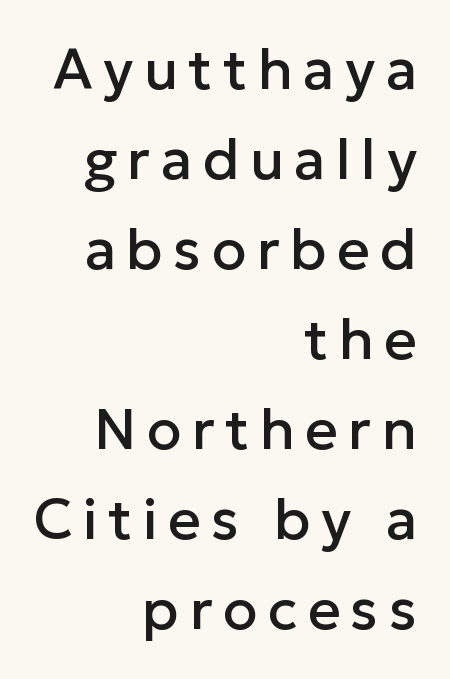
Teacher's note: observe the even right margin — that is flush-right alignment. The typeface chosen for these lines omits serifs. Does the leading feel generous? No, just average. The rendering uses natural spacing where letterforms have individual widths. Glance below the letters and you will spot only blank space. Quick note: not italic, upright.
